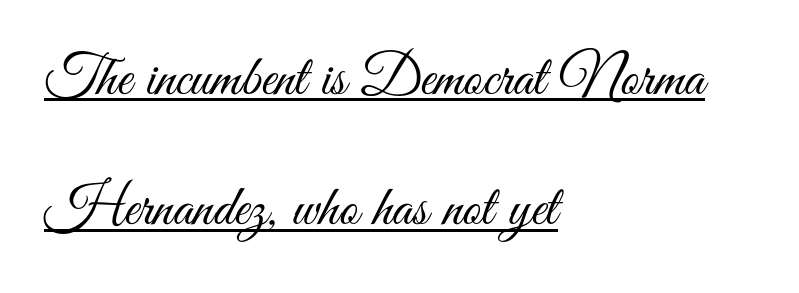
Q: Is the text bold? A: No.
Q: Is the text italic (slanted)? A: Yes.
Q: Is the typeface a serif or a sans-serif typeface? A: Sans-serif.
Q: Is the text underlined? A: Yes.
Q: How is the paragraph aligned? A: Left-aligned.
Q: Is the spacing between letters normal or unusually wide? A: Normal.
Q: Is the spacing between lines tight, normal or loose? A: Loose.
Q: Width (condensed, normal, or wide)? A: Condensed.
Q: Stroke contrast? A: Medium.
Q: x-height? A: Small.
Q: Monospaced? A: No.
